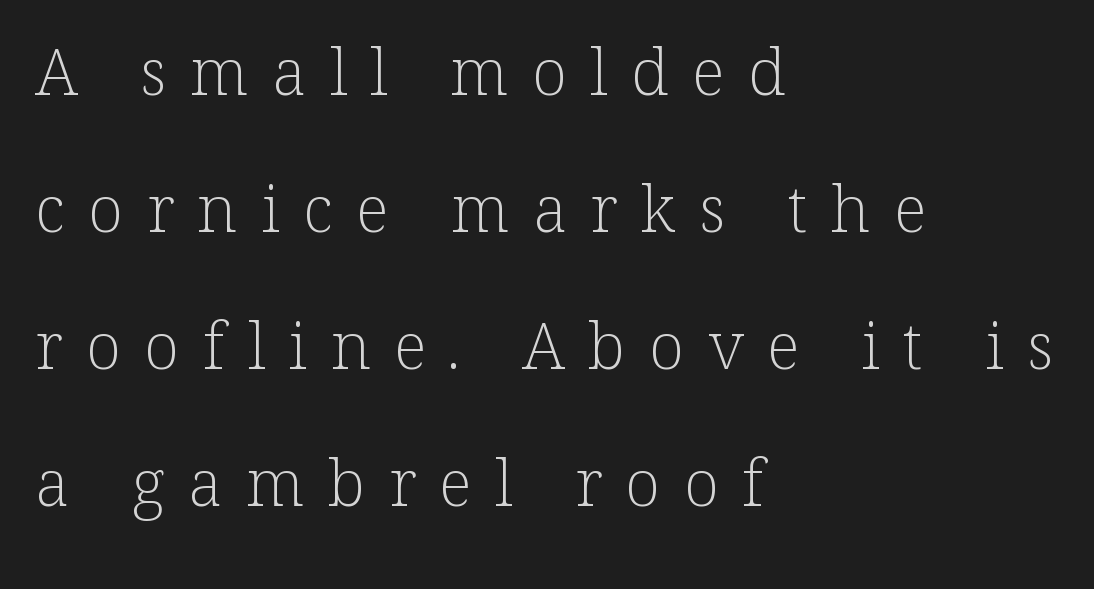
The image shows 65 px light serif type, upright; set left-aligned, loose line spacing (2.11x), unusually wide letter spacing (+0.36 em), not underlined; low stroke contrast and a medium x-height.
